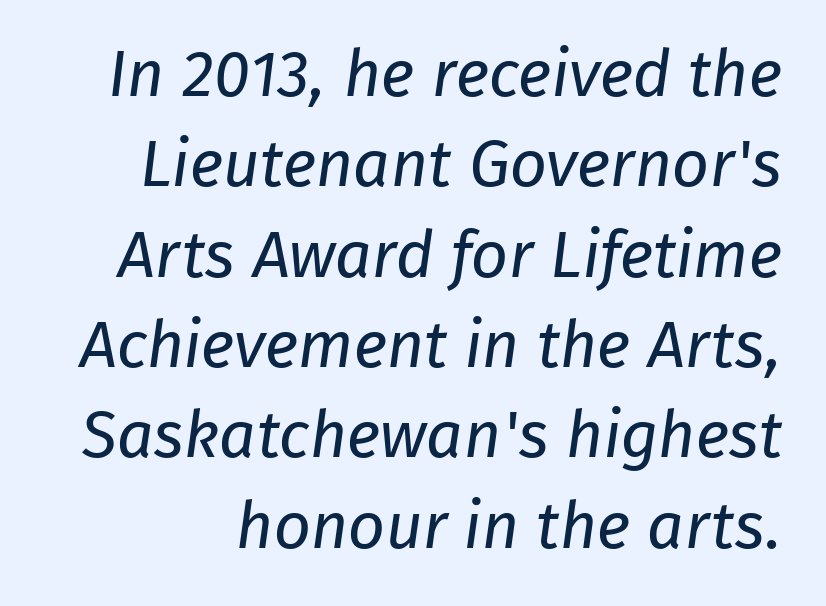
Unlike a traditional serif, this face leaves its strokes unadorned. The face used here is rendered with its standard letterfit. This rendering features lettering with no underline. A typesetter would call this proportional, since set widths differ per character. How would I describe the line gaps? Plain and ordinary.
